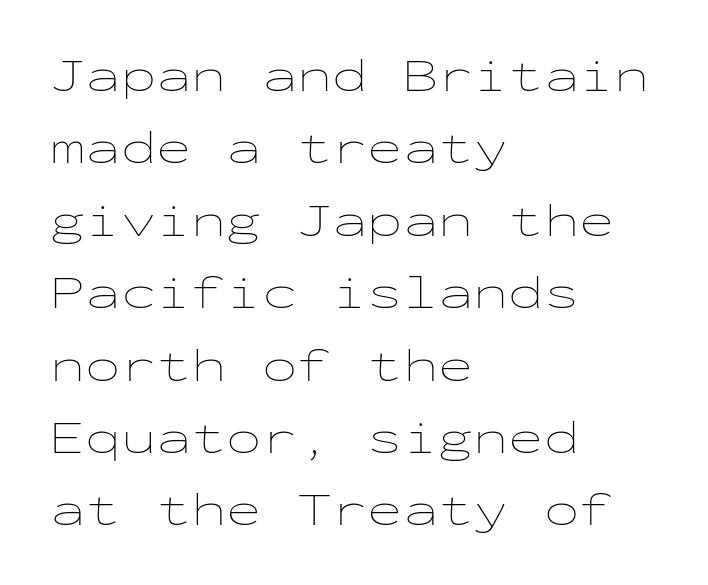
Q: Is the text bold? A: No.
Q: Is the text italic (slanted)? A: No, it is upright.
Q: Is the text underlined? A: No.
Q: How is the paragraph aligned? A: Left-aligned.
Q: Is the spacing between letters normal or unusually wide? A: Normal.
Q: Is the spacing between lines tight, normal or loose? A: Normal.
Q: Width (condensed, normal, or wide)? A: Wide.
Q: Stroke contrast? A: Low.
Q: x-height? A: Medium.
Q: Monospaced? A: Yes.
